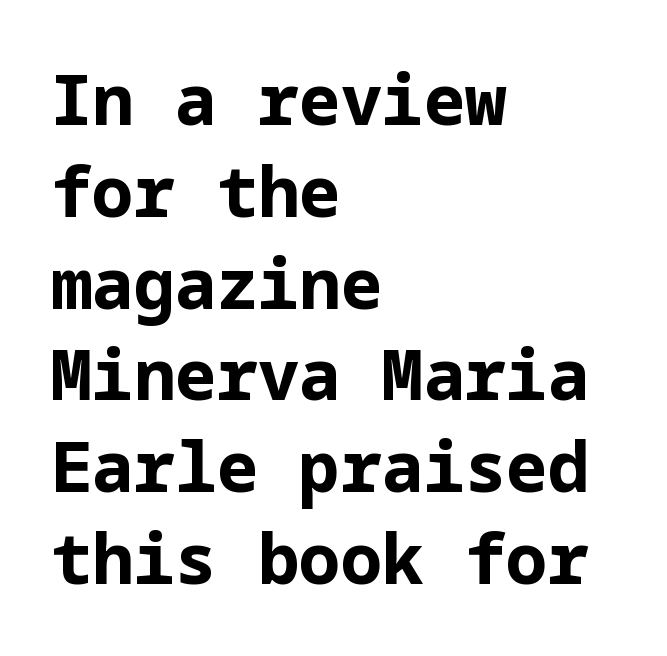
The image shows 69 px bold sans-serif type, upright; set left-aligned, normal line spacing (1.33x), normal letter spacing, not underlined; low stroke contrast and a medium x-height.
